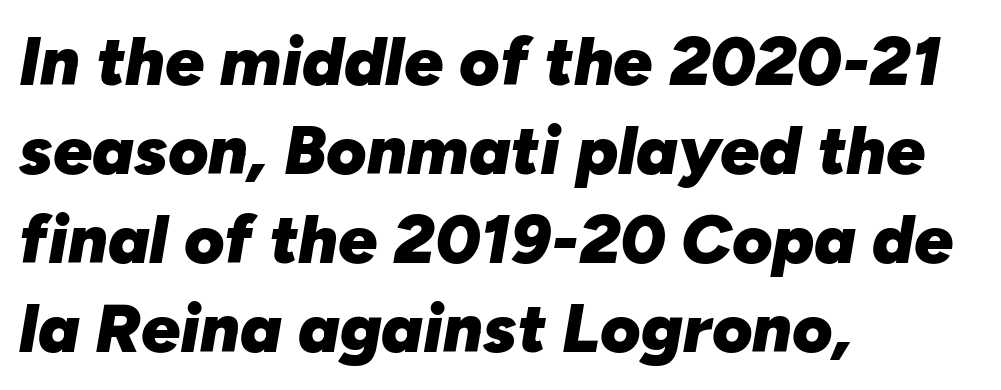
The image shows 69 px heavy type, italic (leaning right); set left-aligned, normal line spacing (1.29x), normal letter spacing, not underlined; low stroke contrast and a medium x-height.
